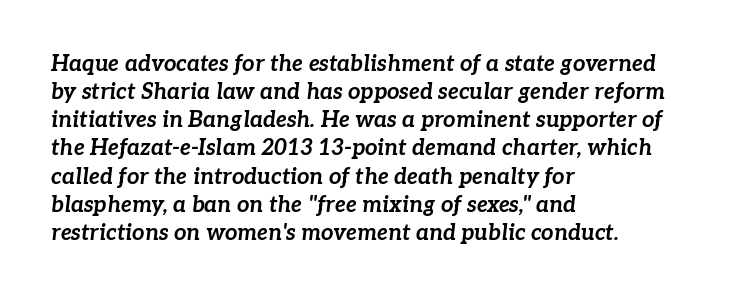
Rendered with sloped, italic letterforms. Typeset ragged right — the left edge is the straight one. Descender tails drop into unmarked territory. These lines carry a lot of weight — the face is fully bold.
